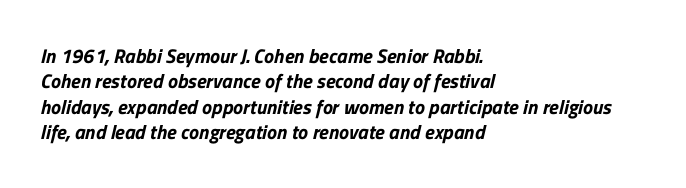
{"underline": "no", "align": "left", "line_spacing": "normal", "line_spacing_ratio": 1.27, "letter_spacing": "normal", "letter_spacing_em": 0.0, "glyph_px": 20}
